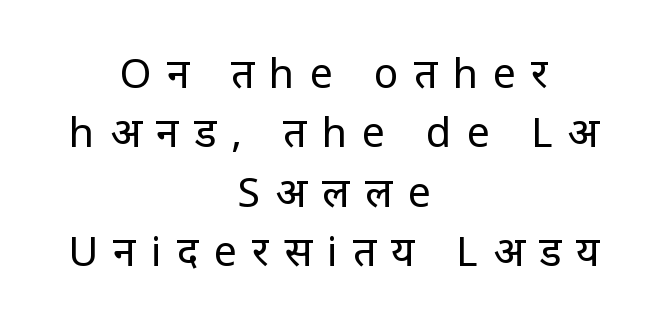
Line starts and ends both wander, symmetrically. The face used here is rendered with a markedly widened letterfit. A typesetter would call this proportional, since set widths differ per character. The foot of each line stays bare and open.
